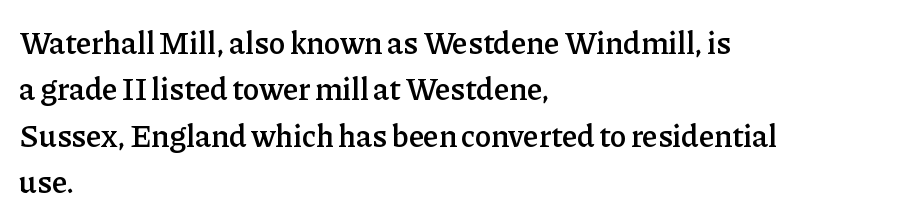
The image shows 31 px semibold serif type, upright; set left-aligned, normal line spacing (1.5x), normal letter spacing, not underlined; low stroke contrast and a medium x-height.
